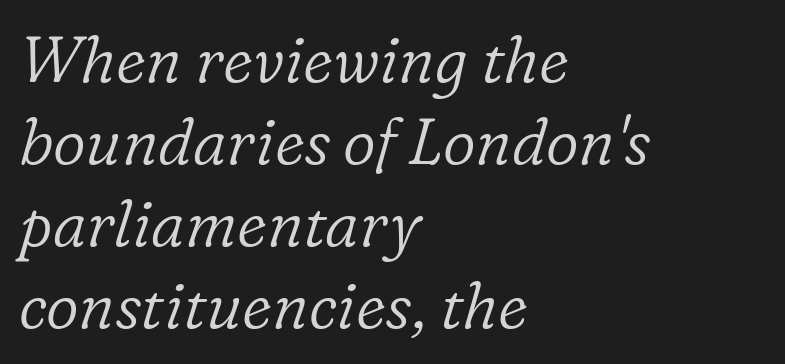
Q: Is the text bold? A: No.
Q: Is the text italic (slanted)? A: Yes, it leans right by about 16 degrees.
Q: Is the typeface a serif or a sans-serif typeface? A: Serif.
Q: Is the text underlined? A: No.
Q: How is the paragraph aligned? A: Left-aligned.
Q: Is the spacing between letters normal or unusually wide? A: Normal.
Q: Is the spacing between lines tight, normal or loose? A: Normal.
Q: Width (condensed, normal, or wide)? A: Normal.
Q: Stroke contrast? A: Low.
Q: x-height? A: Medium.
Q: Monospaced? A: No.
